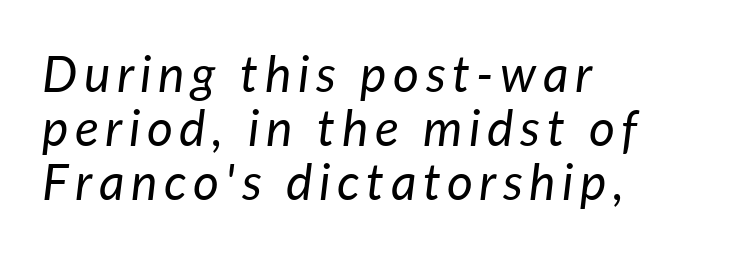
The image shows 50 px regular-weight type, italic (leaning right); set left-aligned, tight line spacing (1.08x), not underlined; low stroke contrast and a medium x-height.
